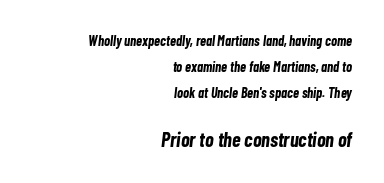
Strokes here are thick enough to call this a true bold. How are the letters spaced? Ordinarily, with no added tracking. Compare the two chunks: the lower has the greater cap height. Does the copy run flush right? Yes — the right margin is perfectly even. Each row of text sits above clean, open space. The text carries the slant typical of an italic or oblique font.
